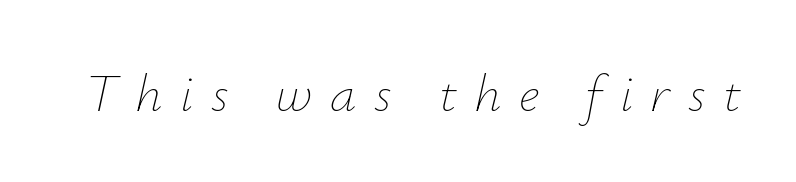
Italic? Definitely — the glyphs are oblique. Caption: face not bold, strokes unweighted. Character widths vary here, with narrow letters taking less room than wide ones. The area under the type is left untouched.
